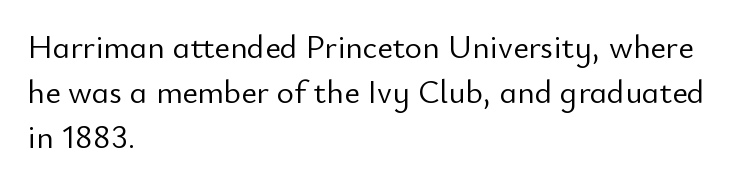
This rendering uses left alignment, leaving the right contour irregular. The cut favours lightness, reaching ordinary text weight at its darkest. It's the straight-up-and-down kind of type. The characters display no serif detailing; their extremities are plain. Honestly, the row spacing looks completely unremarkable. You could not count columns in this text — the font is proportionally spaced.
